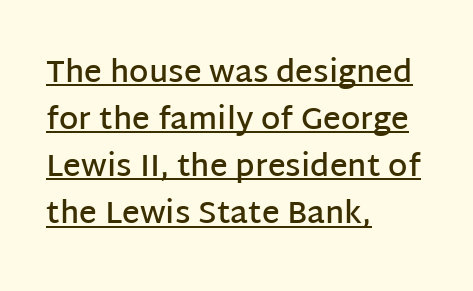
{"serif": "no", "italic": "no", "bold": "semi", "weight": "semibold", "width": "normal", "stroke_contrast": "low", "x_height": "large", "monospaced": "no", "underline": "yes", "align": "left", "line_spacing": "normal", "line_spacing_ratio": 1.52, "letter_spacing": "normal", "letter_spacing_em": 0.0, "glyph_px": 31}
